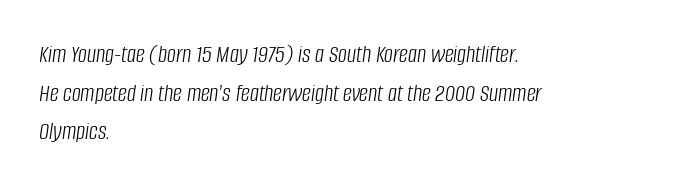
{"italic": "yes", "lean": "right", "slant_degrees": 8, "bold": "no", "underline": "no", "align": "left", "line_spacing": "normal", "line_spacing_ratio": 1.55, "letter_spacing": "normal", "letter_spacing_em": 0.0, "glyph_px": 25}
